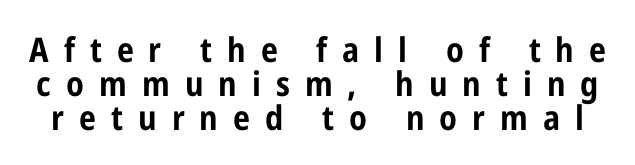
{"serif": "no", "italic": "no", "bold": "yes", "weight": "bold", "width": "condensed", "stroke_contrast": "low", "x_height": "medium", "monospaced": "no", "underline": "no", "line_spacing": "tight", "line_spacing_ratio": 1.0, "letter_spacing": "wide", "letter_spacing_em": 0.44, "glyph_px": 34}
